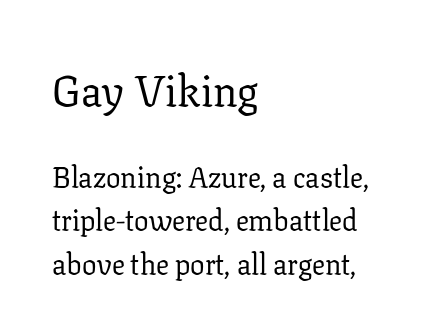
Q: Is the text bold? A: No.
Q: Is the text italic (slanted)? A: No, it is upright.
Q: Is the typeface a serif or a sans-serif typeface? A: Serif.
Q: Is the text underlined? A: No.
Q: How is the paragraph aligned? A: Left-aligned.
Q: Is the spacing between letters normal or unusually wide? A: Normal.
Q: Is the spacing between lines tight, normal or loose? A: Normal.
Q: Which block of text is set in a larger size, the first (top) or the second (bottom)? A: The first (top) one.
Q: Width (condensed, normal, or wide)? A: Normal.
Q: Stroke contrast? A: Low.
Q: x-height? A: Medium.
Q: Monospaced? A: No.
